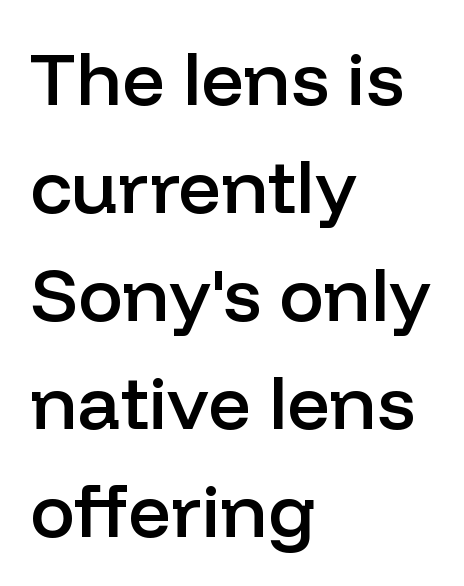
The image shows 75 px semibold sans-serif type, upright; set left-aligned, normal line spacing (1.44x), normal letter spacing, not underlined; low stroke contrast and a medium x-height.
